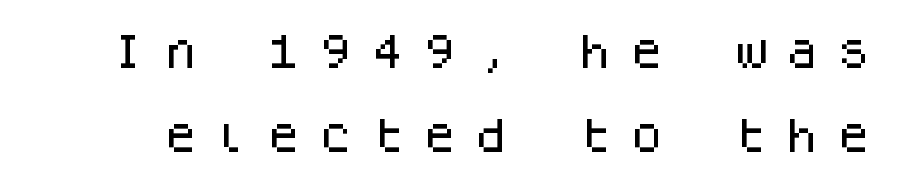
{"serif": "no", "italic": "no", "width": "normal", "stroke_contrast": "low", "x_height": "large", "monospaced": "yes", "underline": "no", "line_spacing": "loose", "line_spacing_ratio": 2.26, "letter_spacing": "wide", "letter_spacing_em": 0.4, "glyph_px": 37}
